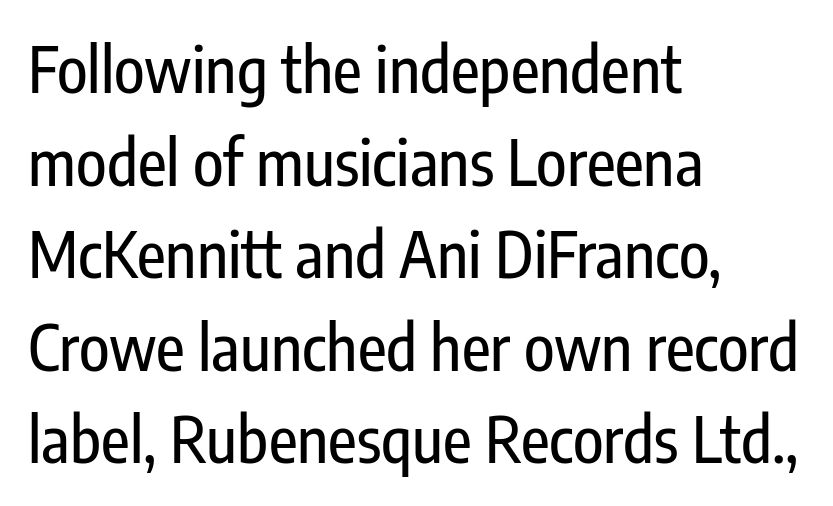
{"serif": "no", "italic": "no", "width": "condensed", "stroke_contrast": "low", "x_height": "medium", "monospaced": "no", "underline": "no", "align": "left", "line_spacing": "normal", "line_spacing_ratio": 1.47, "letter_spacing": "normal", "letter_spacing_em": 0.0, "glyph_px": 63}
